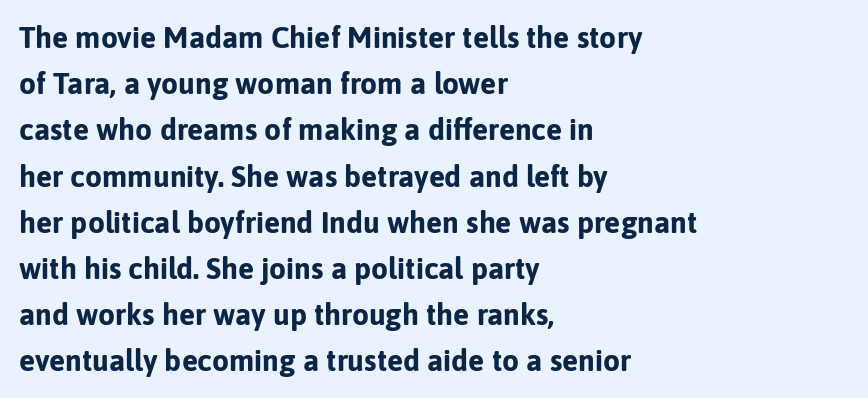
Q: Is the text bold? A: Yes.
Q: Is the text italic (slanted)? A: No, it is upright.
Q: Is the typeface a serif or a sans-serif typeface? A: Sans-serif.
Q: Is the text underlined? A: No.
Q: How is the paragraph aligned? A: Left-aligned.
Q: Is the spacing between letters normal or unusually wide? A: Normal.
Q: Is the spacing between lines tight, normal or loose? A: Normal.
Q: Width (condensed, normal, or wide)? A: Normal.
Q: Stroke contrast? A: Low.
Q: x-height? A: Medium.
Q: Monospaced? A: No.
